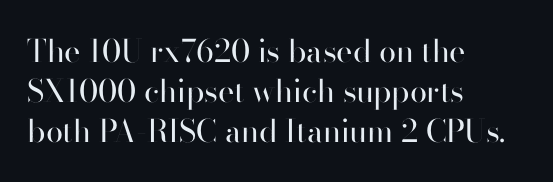
The setting favours the left margin, as ordinary paragraphs usually do. The axis of the letterforms is exactly vertical. No heavy texture on the line: the type isn't bold. Descenders are the only things crossing below the line.
